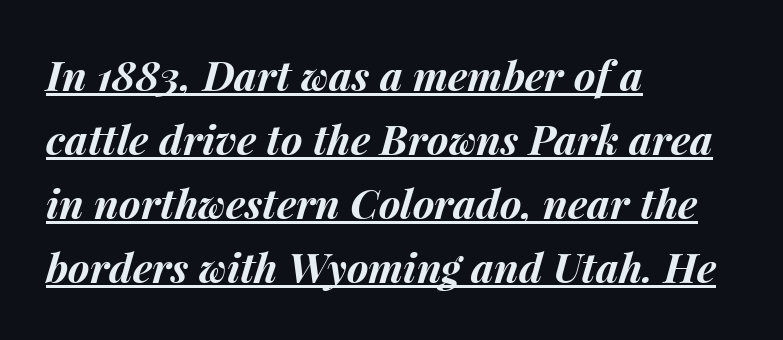
The image shows 41 px bold type, italic (leaning right); set left-aligned, normal line spacing (1.56x), normal letter spacing, underlined; medium stroke contrast and a medium x-height.
